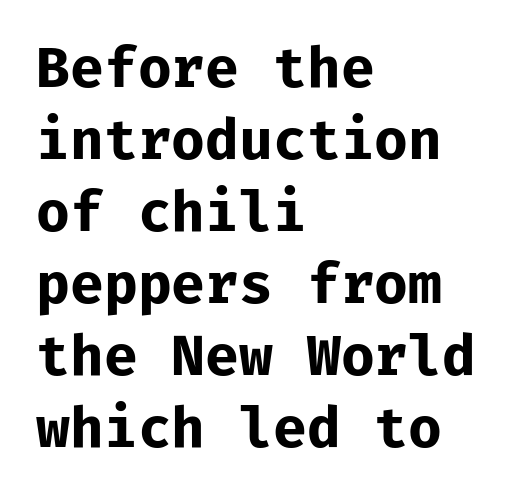
The image shows 55 px bold sans-serif type, upright, monospaced; set left-aligned, normal line spacing (1.31x), normal letter spacing, not underlined; low stroke contrast and a medium x-height.
